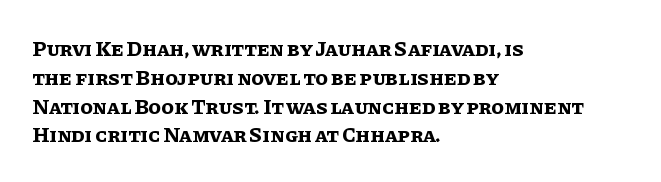
Q: Is the text bold? A: Yes.
Q: Is the text italic (slanted)? A: No, it is upright.
Q: Is the text underlined? A: No.
Q: How is the paragraph aligned? A: Left-aligned.
Q: Is the spacing between letters normal or unusually wide? A: Normal.
Q: Is the spacing between lines tight, normal or loose? A: Normal.
